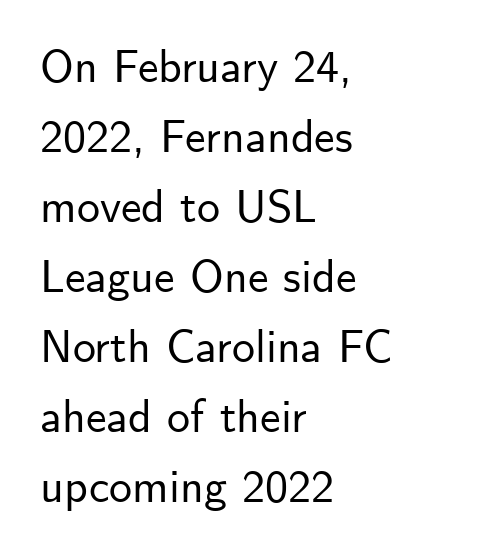
{"serif": "no", "italic": "no", "width": "normal", "stroke_contrast": "low", "x_height": "small", "monospaced": "no", "underline": "no", "align": "left", "line_spacing": "normal", "line_spacing_ratio": 1.52, "letter_spacing": "normal", "letter_spacing_em": 0.0, "glyph_px": 46}
